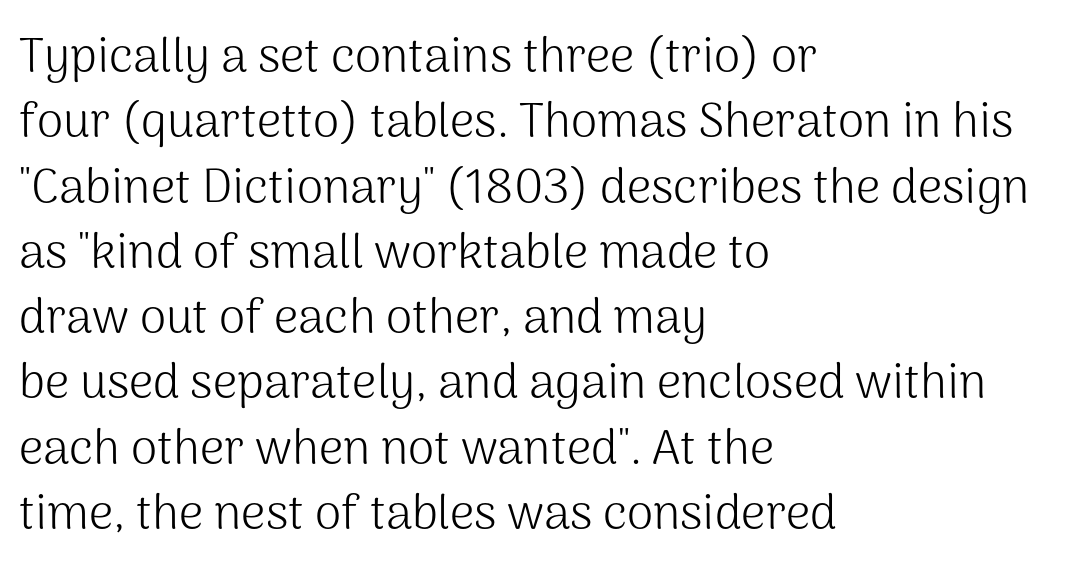
{"serif": "no", "italic": "no", "bold": "no", "weight": "light", "width": "normal", "stroke_contrast": "medium", "x_height": "medium", "monospaced": "no", "underline": "no", "align": "left", "line_spacing": "normal", "line_spacing_ratio": 1.36, "letter_spacing": "normal", "letter_spacing_em": 0.0, "glyph_px": 48}
